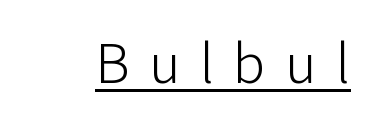
Q: Is the text bold? A: No.
Q: Is the text italic (slanted)? A: No, it is upright.
Q: Is the typeface a serif or a sans-serif typeface? A: Sans-serif.
Q: Is the text underlined? A: Yes.
Q: Is the spacing between letters normal or unusually wide? A: Unusually wide.
Q: Width (condensed, normal, or wide)? A: Normal.
Q: Stroke contrast? A: Low.
Q: x-height? A: Medium.
Q: Monospaced? A: No.
